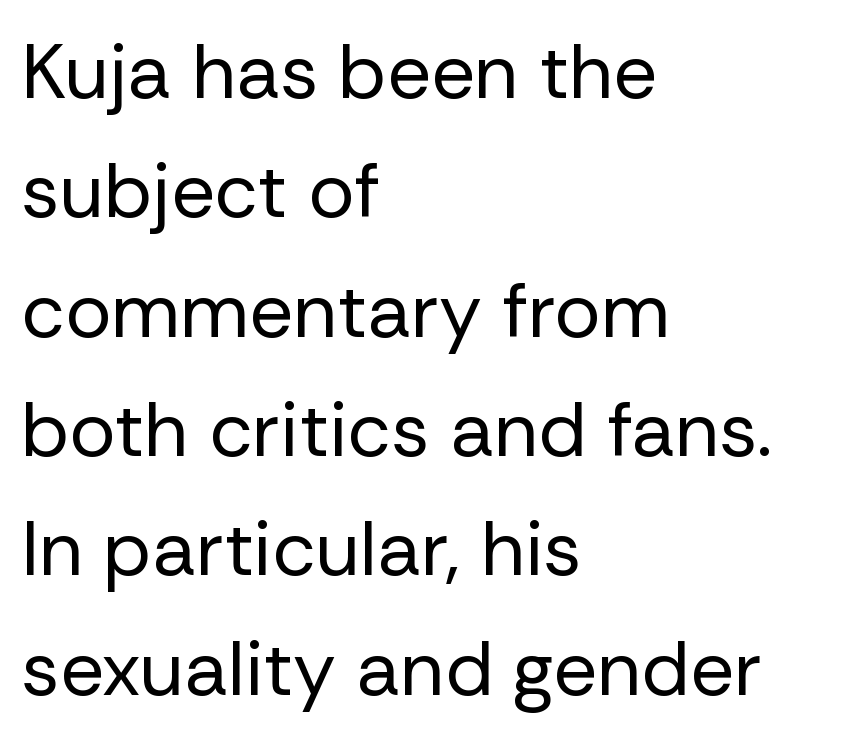
The image shows 77 px regular-weight sans-serif type, upright; set left-aligned, normal line spacing (1.55x), normal letter spacing, not underlined; low stroke contrast and a medium x-height.
